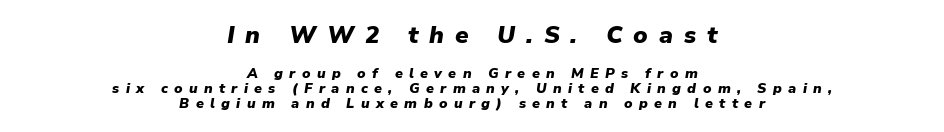
Is there much room between lines? No — they nearly touch. In terms of weight, the rendering is a true, heavy bold. The face used here appears at its bigger size in the upper chunk. Someone cranked the tracking dial way up on this one.
